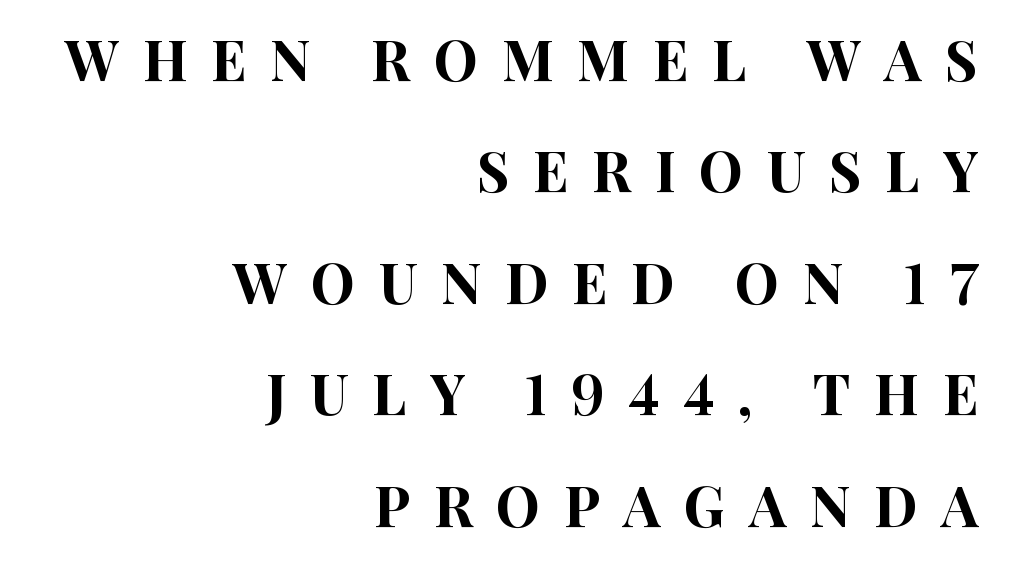
Nothing sits at the stroke ends, so this counts as sans-serif. Does the lettering tilt? It doesn't — this is upright. Line endings align vertically; line beginnings do not. Note the varied advance widths — an 'i' is clearly narrower than an 'm'. Letter spacing: wide.
